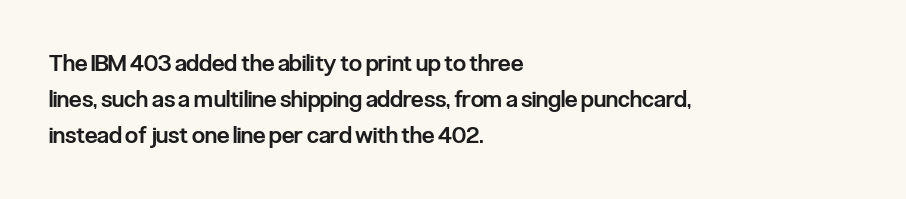
All the whitespace from short lines collects on the right. The space between consecutive lines is moderate. The type is set solid horizontally, with unmodified tracking. Does the lettering tilt? It doesn't — this is upright. Is the type bold? Partly — it's a semibold, heavier than regular but not fully bold.
